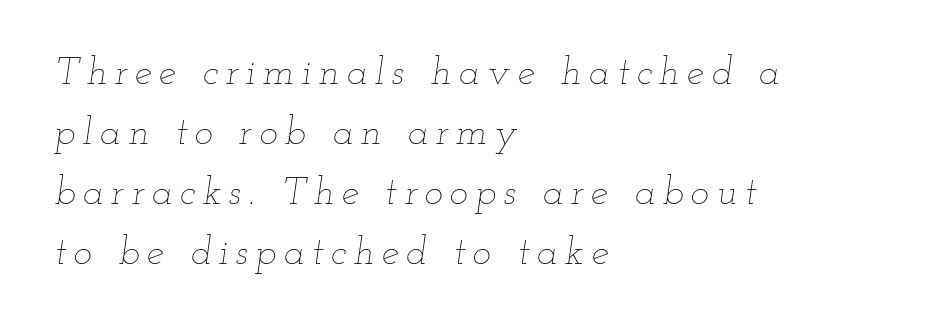
Q: Is the text bold? A: No.
Q: Is the text italic (slanted)? A: Yes, it leans right by about 12 degrees.
Q: Is the text underlined? A: No.
Q: How is the paragraph aligned? A: Left-aligned.
Q: Is the spacing between lines tight, normal or loose? A: Normal.
Q: Width (condensed, normal, or wide)? A: Wide.
Q: Stroke contrast? A: Low.
Q: x-height? A: Small.
Q: Monospaced? A: No.
